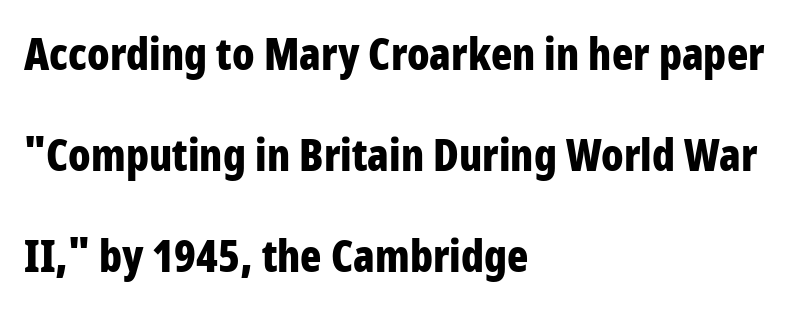
{"serif": "no", "italic": "no", "bold": "yes", "weight": "bold", "width": "condensed", "stroke_contrast": "low", "x_height": "large", "monospaced": "no", "underline": "no", "align": "left", "line_spacing": "loose", "line_spacing_ratio": 2.29, "letter_spacing": "normal", "letter_spacing_em": 0.0, "glyph_px": 44}
